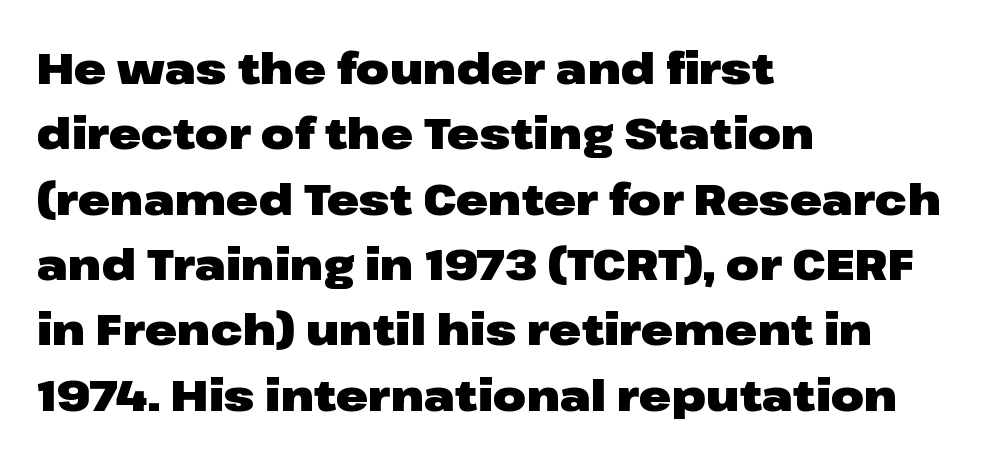
Proportional: the letters do not fall into vertical columns. Whoever set this chose a conventional vertical rhythm. Set as a true bold cut, around the 700 mark. A typesetter would call this zero additional tracking.
